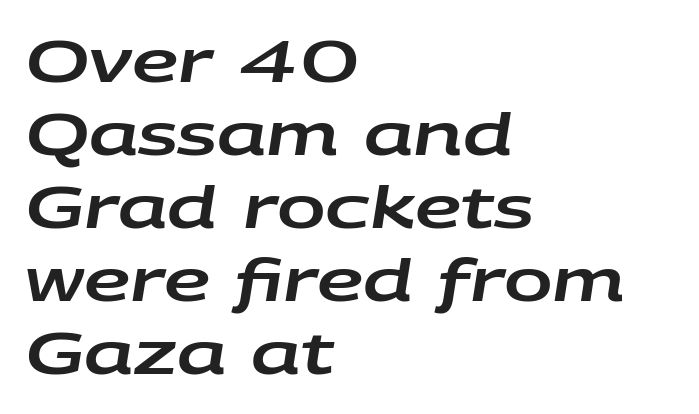
{"italic": "yes", "lean": "right", "slant_degrees": 9, "width": "wide", "stroke_contrast": "low", "x_height": "large", "monospaced": "no", "underline": "no", "align": "left", "line_spacing": "normal", "line_spacing_ratio": 1.26, "letter_spacing": "normal", "letter_spacing_em": 0.0, "glyph_px": 58}
